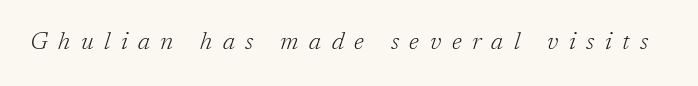
The whole block is typeset with a tilt. The letterforms stand isolated, each surrounded by extra space. The font is comparable to plain body text, perhaps lighter. The foot of each line stays bare and open.
